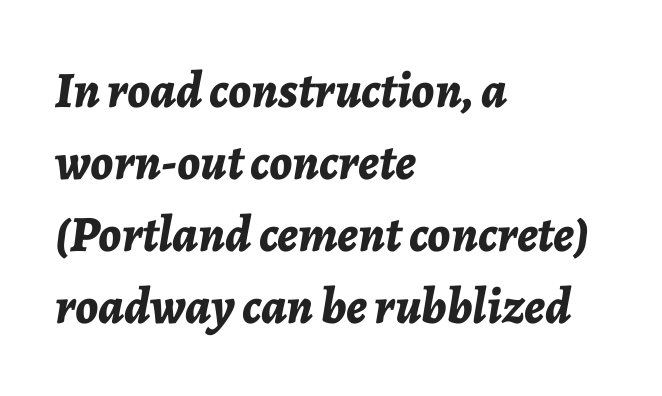
{"italic": "yes", "lean": "right", "slant_degrees": 7, "bold": "yes", "weight": "bold", "width": "normal", "stroke_contrast": "low", "x_height": "medium", "monospaced": "no", "underline": "no", "align": "left", "line_spacing": "normal", "line_spacing_ratio": 1.41, "letter_spacing": "normal", "letter_spacing_em": 0.0, "glyph_px": 51}
